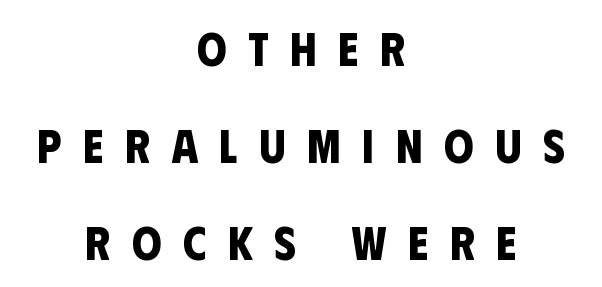
The image shows 47 px bold, condensed sans-serif type; set centered, loose line spacing (2.06x), unusually wide letter spacing (+0.46 em), not underlined; low stroke contrast and a large x-height.
